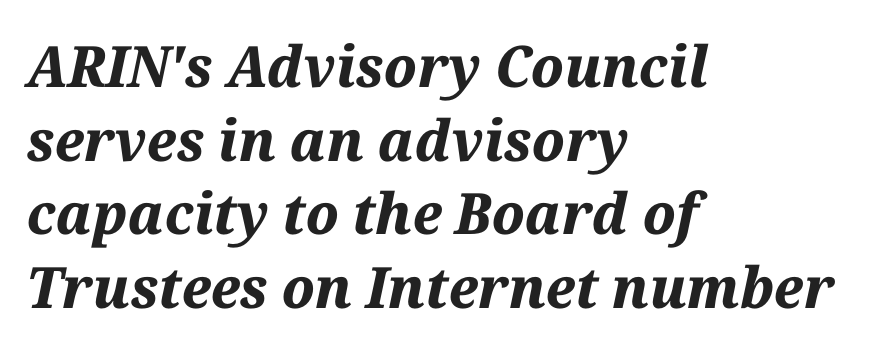
{"italic": "yes", "lean": "right", "slant_degrees": 12, "bold": "yes", "weight": "bold", "width": "normal", "stroke_contrast": "medium", "x_height": "medium", "monospaced": "no", "underline": "no", "align": "left", "line_spacing": "normal", "line_spacing_ratio": 1.29, "letter_spacing": "normal", "letter_spacing_em": 0.0, "glyph_px": 57}
